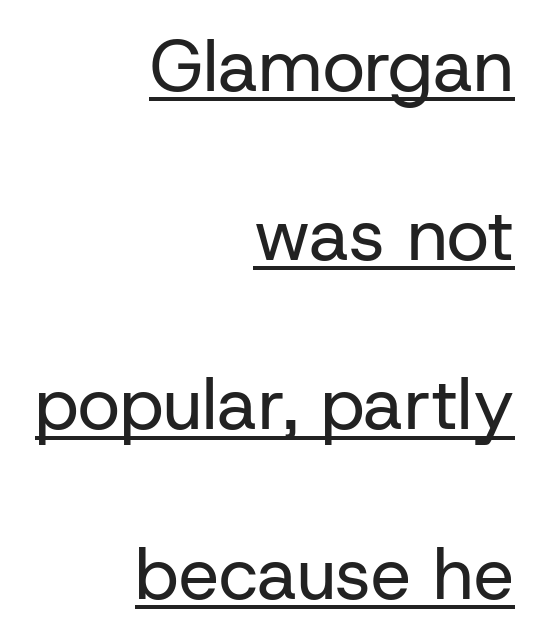
The passage shown is typed in a proportional face where columns would drift. The face used here is rendered with its standard letterfit. Rendered with straight, roman letterforms. Line spacing here is loose. Each line of the rendering has a horizontal stroke beneath the glyphs.
